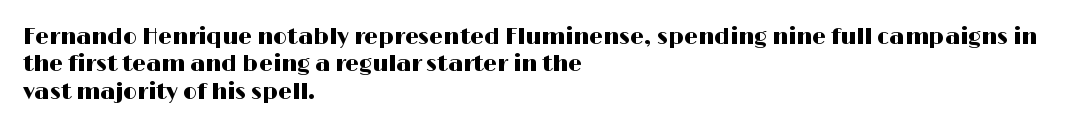
{"italic": "no", "underline": "no", "align": "left", "line_spacing_ratio": 1.24, "letter_spacing": "normal", "letter_spacing_em": 0.0, "glyph_px": 22}
